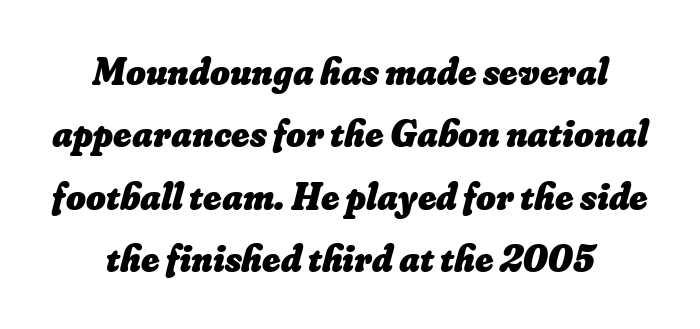
In terms of letterspacing, this is plain default setting. Summary of weight: heavy, a full bold. This sample has the flowing, uneven cadence of proportional lettering. One glance says typical: line gaps are just what's usual.
